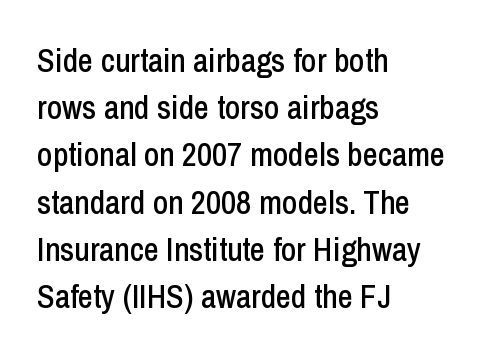
Q: Is the text italic (slanted)? A: No, it is upright.
Q: Is the typeface a serif or a sans-serif typeface? A: Sans-serif.
Q: Is the text underlined? A: No.
Q: How is the paragraph aligned? A: Left-aligned.
Q: Is the spacing between letters normal or unusually wide? A: Normal.
Q: Is the spacing between lines tight, normal or loose? A: Normal.
Q: Width (condensed, normal, or wide)? A: Condensed.
Q: Stroke contrast? A: Low.
Q: x-height? A: Medium.
Q: Monospaced? A: No.
